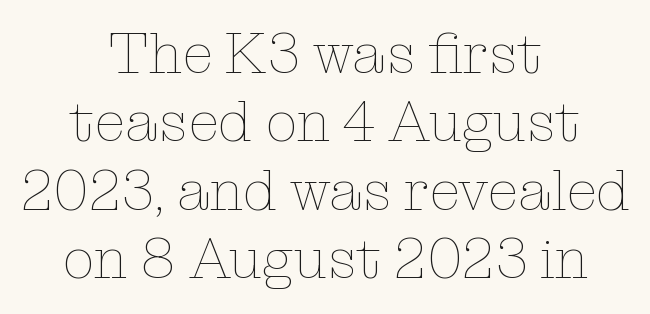
The paragraph has two soft edges and a firm central axis. Unmarked baselines from the first word to the last. Proportional: the letters do not fall into vertical columns. Is this a heavy cut? Hardly; it is regular or lighter. Italic? Not at all — the glyphs are vertical.
